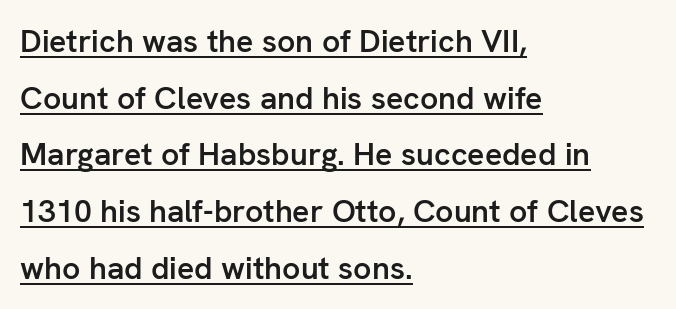
The image shows 32 px semibold sans-serif type, upright; set left-aligned, line spacing 1.77x, normal letter spacing, underlined; low stroke contrast and a medium x-height.
